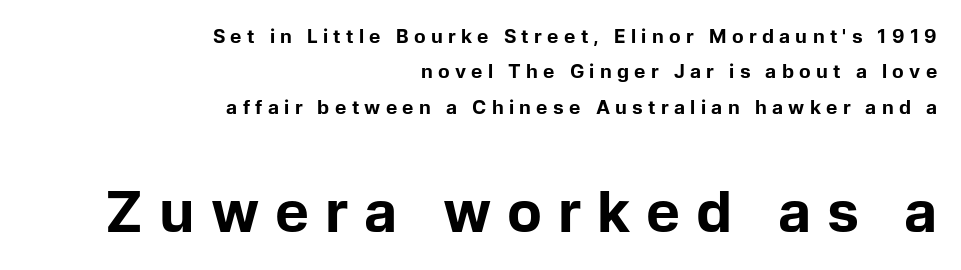
Honestly, there is no underline to notice here at all. Is the lower block the larger one? Yes — the lower block carries the bigger type. The letters carry no serifs — their stems end cleanly without finishing strokes. A flush-right, rag-left setting is used for this passage. These words are printed bold, with thick strokes throughout.
